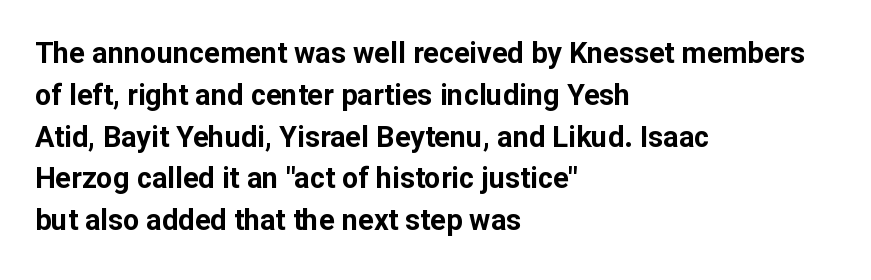
{"serif": "no", "italic": "no", "bold": "yes", "weight": "bold", "width": "normal", "stroke_contrast": "low", "x_height": "medium", "monospaced": "no", "underline": "no", "align": "left", "line_spacing": "normal", "line_spacing_ratio": 1.44, "letter_spacing": "normal", "letter_spacing_em": 0.0, "glyph_px": 29}
